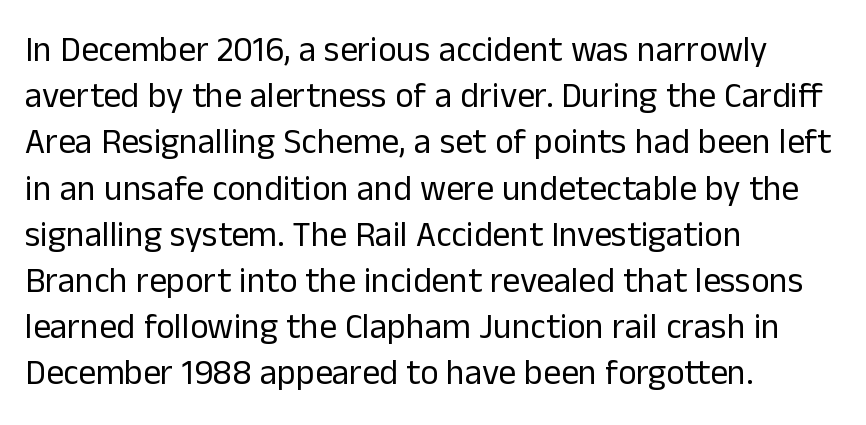
{"serif": "no", "italic": "no", "bold": "no", "weight": "regular", "width": "normal", "stroke_contrast": "low", "x_height": "medium", "monospaced": "no", "underline": "no", "align": "left", "line_spacing": "normal", "line_spacing_ratio": 1.32, "letter_spacing": "normal", "letter_spacing_em": 0.0, "glyph_px": 35}
